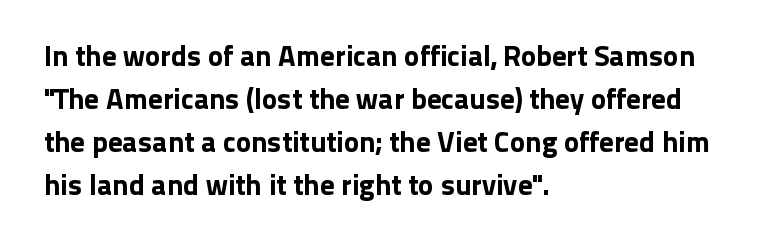
Q: Is the text italic (slanted)? A: No, it is upright.
Q: Is the typeface a serif or a sans-serif typeface? A: Sans-serif.
Q: Is the text underlined? A: No.
Q: How is the paragraph aligned? A: Left-aligned.
Q: Is the spacing between letters normal or unusually wide? A: Normal.
Q: Is the spacing between lines tight, normal or loose? A: Normal.
Q: Width (condensed, normal, or wide)? A: Normal.
Q: Stroke contrast? A: Low.
Q: x-height? A: Medium.
Q: Monospaced? A: No.
